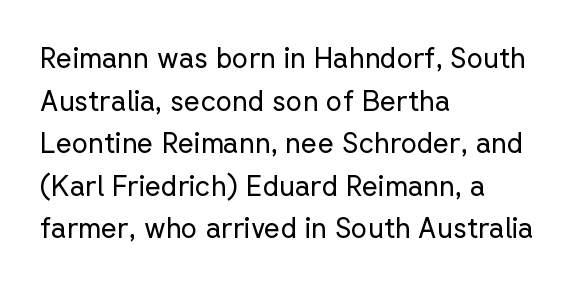
Q: Is the text bold? A: No.
Q: Is the text italic (slanted)? A: No, it is upright.
Q: Is the typeface a serif or a sans-serif typeface? A: Sans-serif.
Q: Is the text underlined? A: No.
Q: How is the paragraph aligned? A: Left-aligned.
Q: Is the spacing between letters normal or unusually wide? A: Normal.
Q: Is the spacing between lines tight, normal or loose? A: Normal.
Q: Width (condensed, normal, or wide)? A: Normal.
Q: Stroke contrast? A: Low.
Q: x-height? A: Medium.
Q: Monospaced? A: No.
